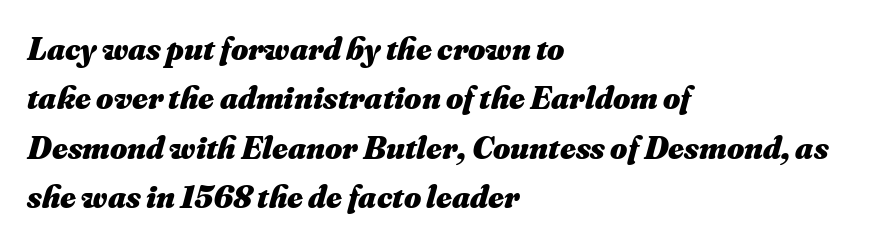
The image shows 33 px heavy type, italic (leaning right); set left-aligned, normal line spacing (1.5x), normal letter spacing, not underlined; medium stroke contrast and a small x-height.
